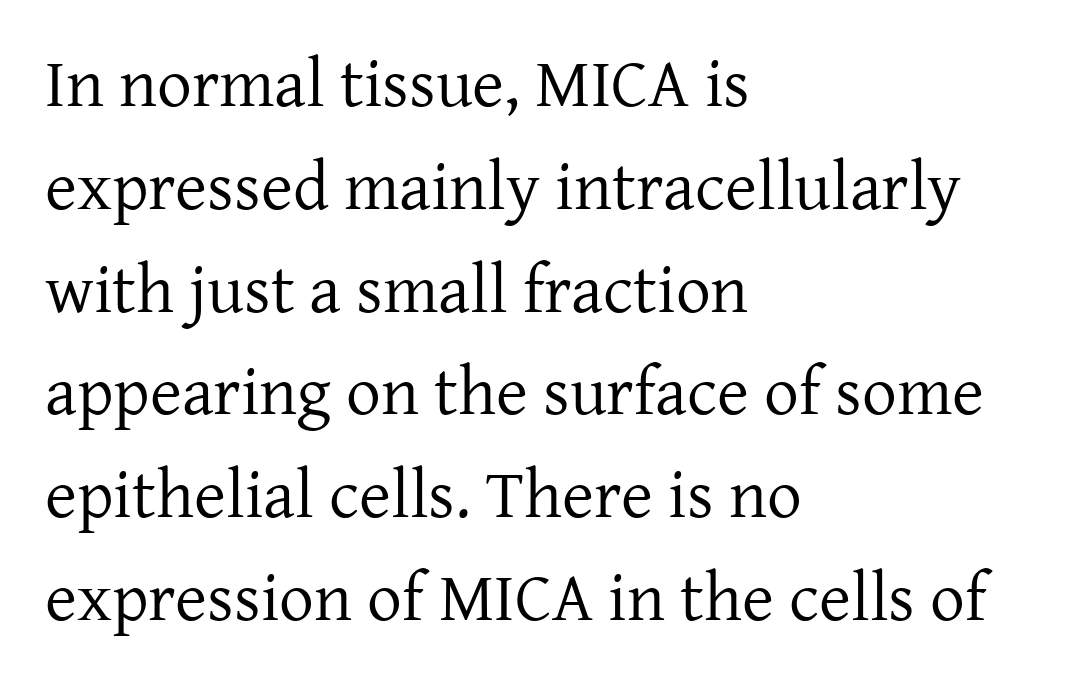
Q: Is the text bold? A: No.
Q: Is the text italic (slanted)? A: No, it is upright.
Q: Is the typeface a serif or a sans-serif typeface? A: Serif.
Q: Is the text underlined? A: No.
Q: How is the paragraph aligned? A: Left-aligned.
Q: Is the spacing between letters normal or unusually wide? A: Normal.
Q: Is the spacing between lines tight, normal or loose? A: Normal.
Q: Width (condensed, normal, or wide)? A: Normal.
Q: Stroke contrast? A: Low.
Q: x-height? A: Medium.
Q: Monospaced? A: No.
